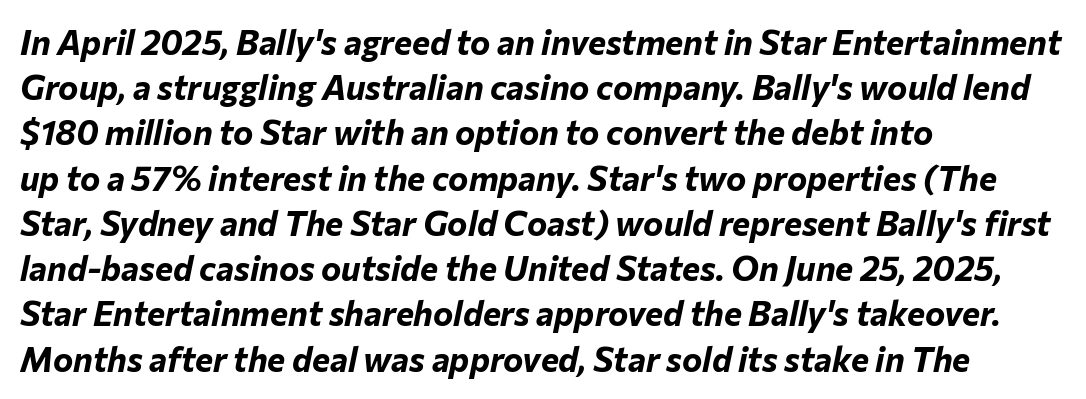
{"italic": "yes", "lean": "right", "slant_degrees": 12, "bold": "yes", "weight": "bold", "width": "normal", "stroke_contrast": "low", "x_height": "medium", "monospaced": "no", "underline": "no", "align": "left", "line_spacing": "normal", "line_spacing_ratio": 1.33, "letter_spacing": "normal", "letter_spacing_em": 0.0, "glyph_px": 34}
